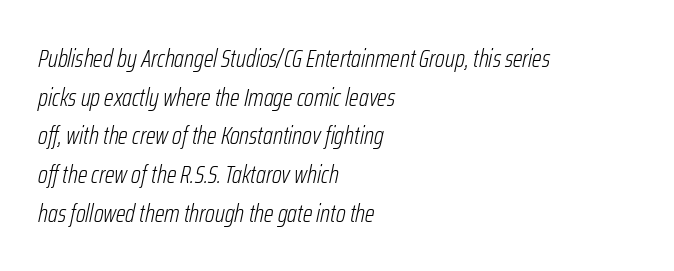
The image shows 25 px text type, italic (leaning right); set left-aligned, normal line spacing (1.55x), normal letter spacing, not underlined.
